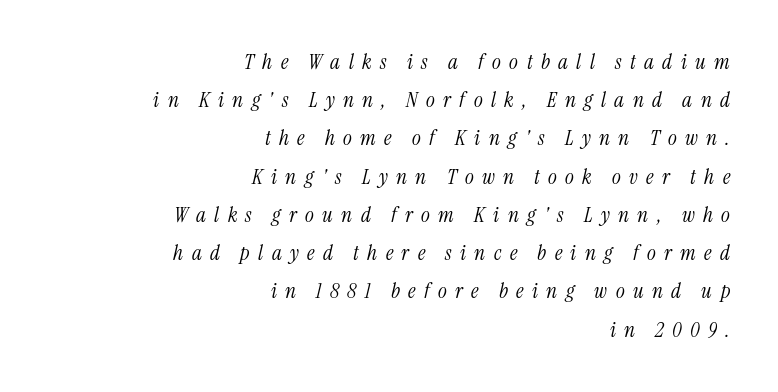
{"italic": "yes", "lean": "right", "slant_degrees": 13, "bold": "no", "underline": "no", "align": "right", "line_spacing_ratio": 1.82, "letter_spacing": "wide", "letter_spacing_em": 0.4, "glyph_px": 21}
